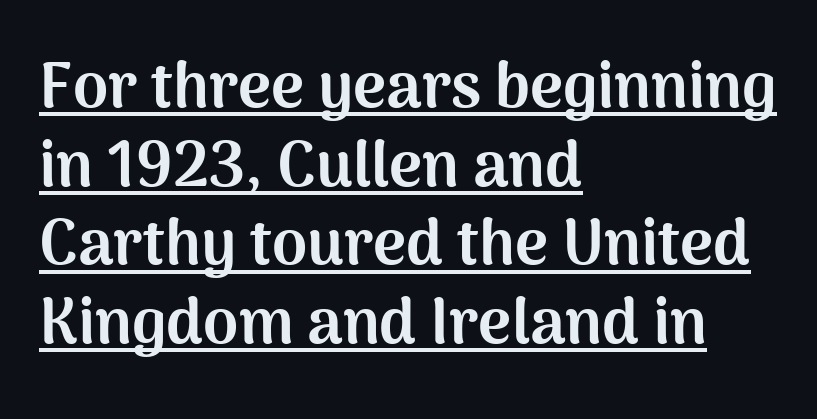
Q: Is the text bold? A: Yes.
Q: Is the text italic (slanted)? A: No, it is upright.
Q: Is the typeface a serif or a sans-serif typeface? A: Sans-serif.
Q: Is the text underlined? A: Yes.
Q: How is the paragraph aligned? A: Left-aligned.
Q: Is the spacing between letters normal or unusually wide? A: Normal.
Q: Is the spacing between lines tight, normal or loose? A: Normal.
Q: Width (condensed, normal, or wide)? A: Normal.
Q: Stroke contrast? A: Medium.
Q: x-height? A: Medium.
Q: Monospaced? A: No.
